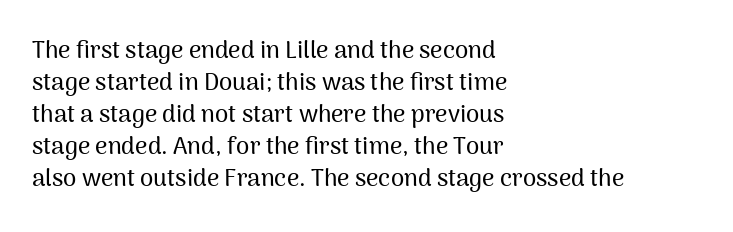
The image shows 24 px text type, upright; set left-aligned, normal line spacing (1.33x), normal letter spacing, not underlined.
